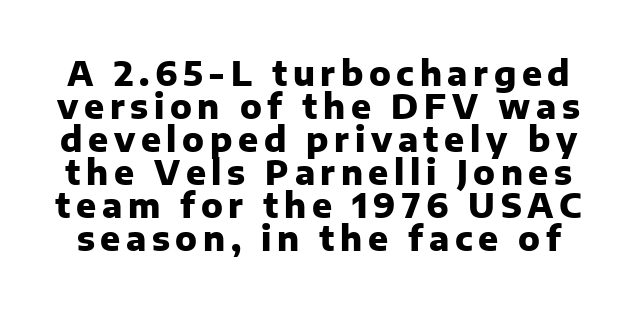
When letters stand straight like this, we call the style roman or upright. These lines huddle together more closely than default settings would place them. Look at the bottom of the vertical strokes: they stop flat, with no serifs. A clean baseline with only descenders dipping below it. The passage shown is typed in a proportional face where columns would drift.
